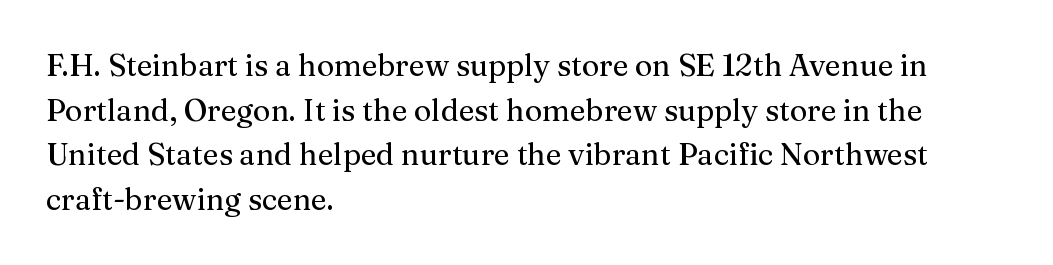
{"serif": "yes", "italic": "no", "width": "normal", "stroke_contrast": "medium", "x_height": "medium", "monospaced": "no", "underline": "no", "align": "left", "line_spacing": "normal", "line_spacing_ratio": 1.49, "letter_spacing": "normal", "letter_spacing_em": 0.0, "glyph_px": 30}
